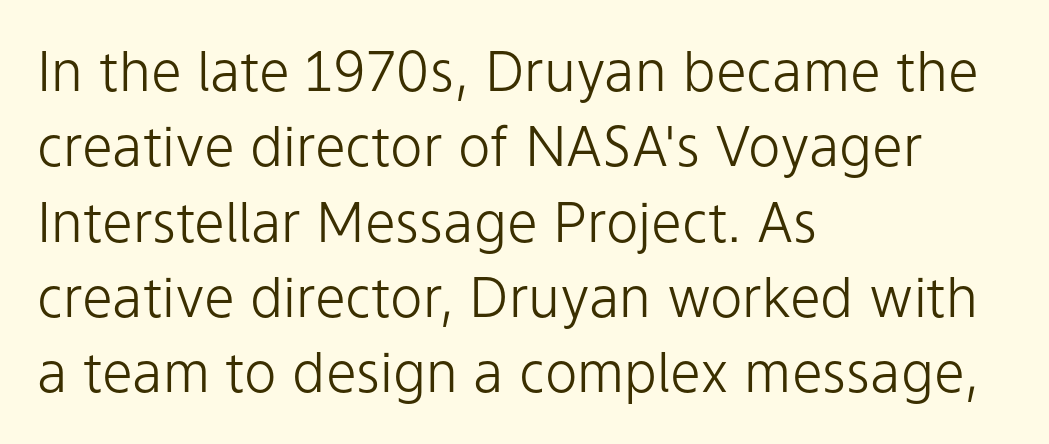
{"serif": "no", "italic": "no", "bold": "no", "weight": "light", "width": "normal", "stroke_contrast": "low", "x_height": "medium", "monospaced": "no", "underline": "no", "align": "left", "line_spacing": "normal", "line_spacing_ratio": 1.37, "letter_spacing": "normal", "letter_spacing_em": 0.0, "glyph_px": 55}
